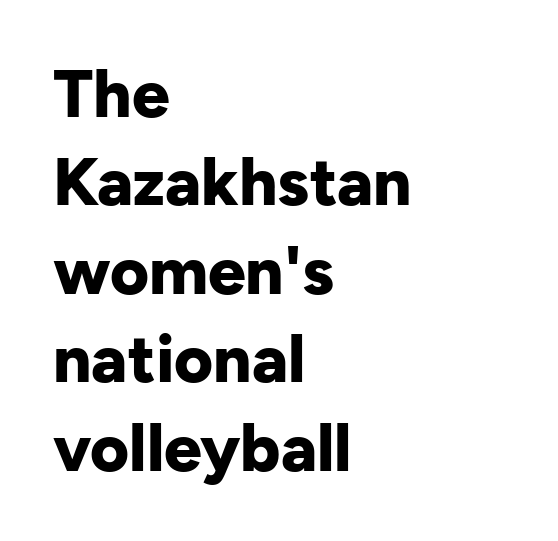
Q: Is the text bold? A: Yes.
Q: Is the text italic (slanted)? A: No, it is upright.
Q: Is the typeface a serif or a sans-serif typeface? A: Sans-serif.
Q: Is the text underlined? A: No.
Q: How is the paragraph aligned? A: Left-aligned.
Q: Is the spacing between letters normal or unusually wide? A: Normal.
Q: Is the spacing between lines tight, normal or loose? A: Normal.
Q: Width (condensed, normal, or wide)? A: Normal.
Q: Stroke contrast? A: Low.
Q: x-height? A: Medium.
Q: Monospaced? A: No.
